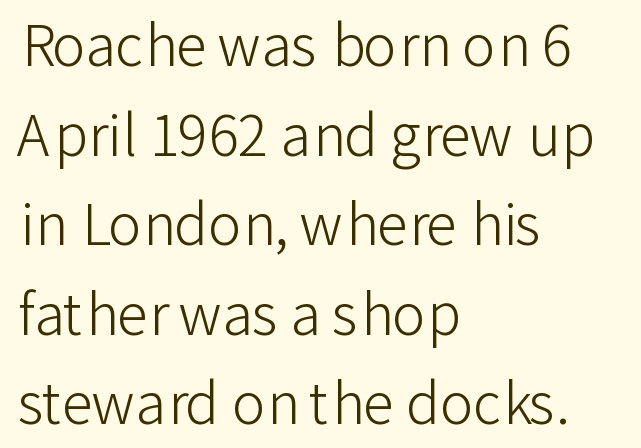
The image shows 56 px light sans-serif type, upright; set left-aligned, normal line spacing (1.6x), normal letter spacing, not underlined; low stroke contrast and a medium x-height.
